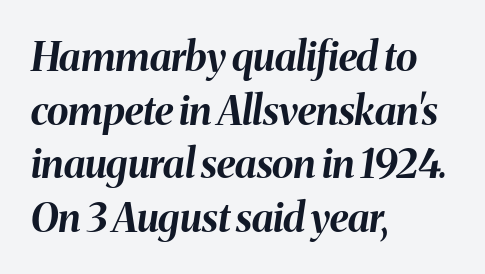
Q: Is the text bold? A: Yes.
Q: Is the text italic (slanted)? A: Yes, it leans right by about 8 degrees.
Q: Is the text underlined? A: No.
Q: How is the paragraph aligned? A: Left-aligned.
Q: Is the spacing between letters normal or unusually wide? A: Normal.
Q: Is the spacing between lines tight, normal or loose? A: Normal.
Q: Width (condensed, normal, or wide)? A: Normal.
Q: Stroke contrast? A: Medium.
Q: x-height? A: Medium.
Q: Monospaced? A: No.
